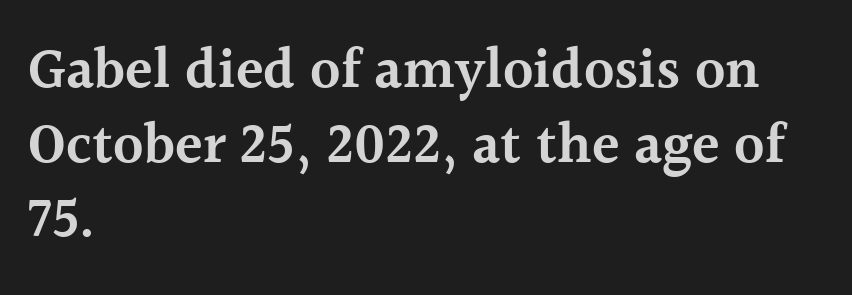
The image shows 57 px semibold serif type, upright; set left-aligned, normal line spacing (1.31x), normal letter spacing, not underlined; a medium x-height.
